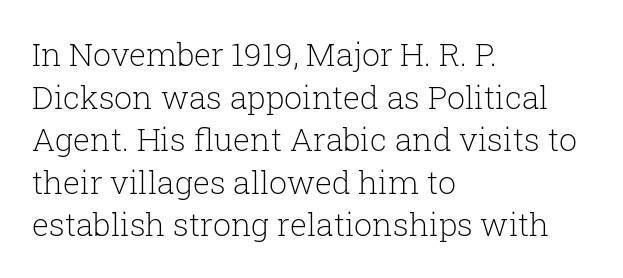
{"serif": "yes", "italic": "no", "bold": "no", "weight": "light", "width": "normal", "stroke_contrast": "low", "x_height": "medium", "monospaced": "no", "underline": "no", "align": "left", "line_spacing": "normal", "line_spacing_ratio": 1.33, "letter_spacing": "normal", "letter_spacing_em": 0.0, "glyph_px": 32}
